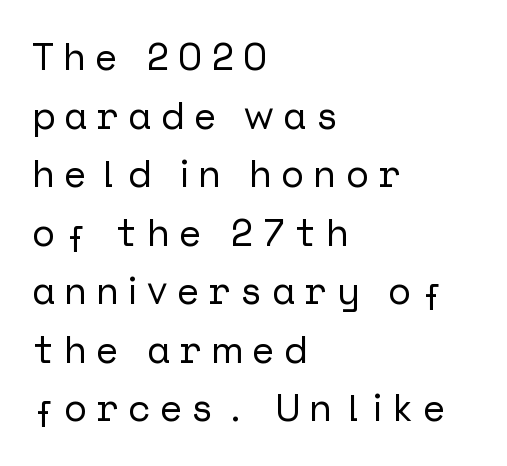
The designer left line spacing at the default. In CSS terms this would be text-align: left. Compared with typical body copy, the letter spacing here is much looser. Nope, no serifs anywhere on these letters.
